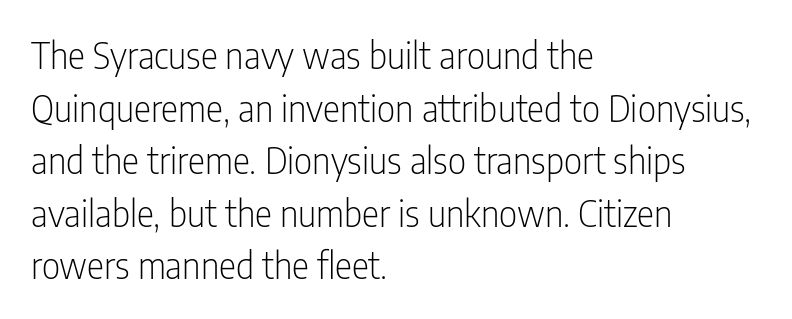
Typeset ragged right — the left edge is the straight one. Bare-footed words on every line. Looks like regular typesetting: each glyph gets only the width it needs. This sample uses plain, unmodified letter spacing. The line-height multiplier appears to be the usual default. Weight: in the light-to-regular range.
